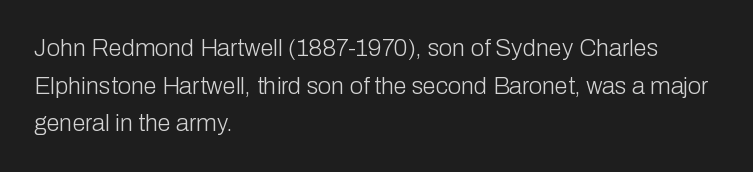
Q: Is the text bold? A: No.
Q: Is the text italic (slanted)? A: No, it is upright.
Q: Is the text underlined? A: No.
Q: How is the paragraph aligned? A: Left-aligned.
Q: Is the spacing between letters normal or unusually wide? A: Normal.
Q: Is the spacing between lines tight, normal or loose? A: Normal.
